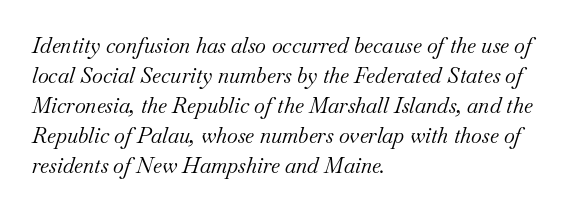
Line starts are locked; line ends wander. Evenly set lines give the paragraph a standard silhouette. A light-to-regular cut is what we see here. The glyphs look as if they've been sheared to an angle. The passage shown is not underscored anywhere.
